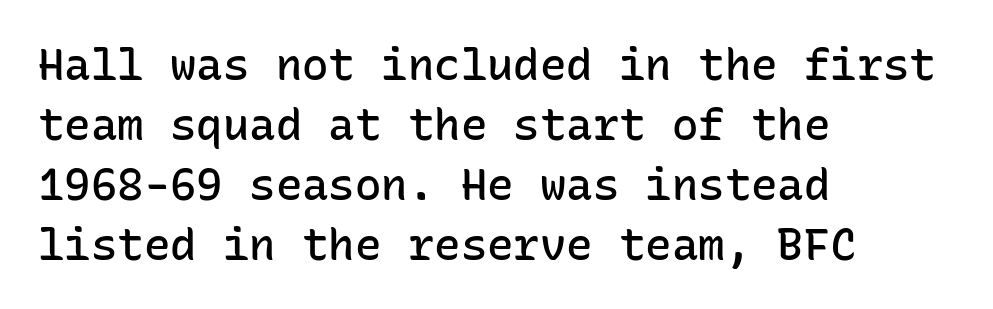
Q: Is the text bold? A: Semi-bold.
Q: Is the text italic (slanted)? A: No, it is upright.
Q: Is the typeface a serif or a sans-serif typeface? A: Sans-serif.
Q: Is the text underlined? A: No.
Q: How is the paragraph aligned? A: Left-aligned.
Q: Is the spacing between letters normal or unusually wide? A: Normal.
Q: Is the spacing between lines tight, normal or loose? A: Normal.
Q: Width (condensed, normal, or wide)? A: Normal.
Q: Stroke contrast? A: Low.
Q: x-height? A: Medium.
Q: Monospaced? A: Yes.
